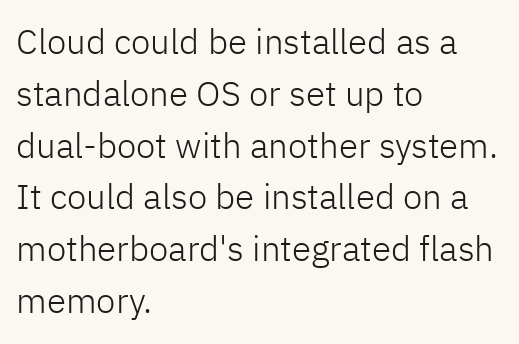
{"serif": "no", "italic": "no", "bold": "no", "weight": "light", "width": "normal", "stroke_contrast": "low", "x_height": "medium", "monospaced": "no", "underline": "no", "align": "left", "line_spacing": "normal", "line_spacing_ratio": 1.48, "letter_spacing": "normal", "letter_spacing_em": 0.0, "glyph_px": 35}
